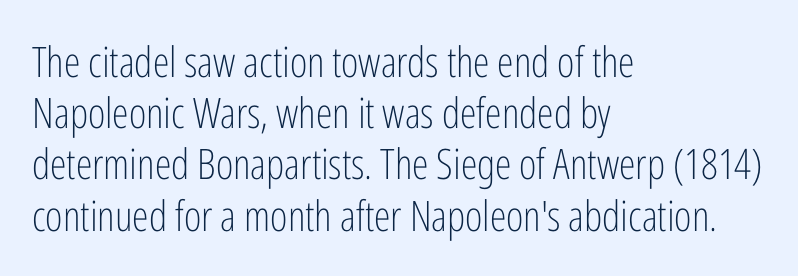
Q: Is the text bold? A: No.
Q: Is the text italic (slanted)? A: No, it is upright.
Q: Is the typeface a serif or a sans-serif typeface? A: Sans-serif.
Q: Is the text underlined? A: No.
Q: How is the paragraph aligned? A: Left-aligned.
Q: Is the spacing between letters normal or unusually wide? A: Normal.
Q: Width (condensed, normal, or wide)? A: Condensed.
Q: Stroke contrast? A: Low.
Q: x-height? A: Medium.
Q: Monospaced? A: No.
